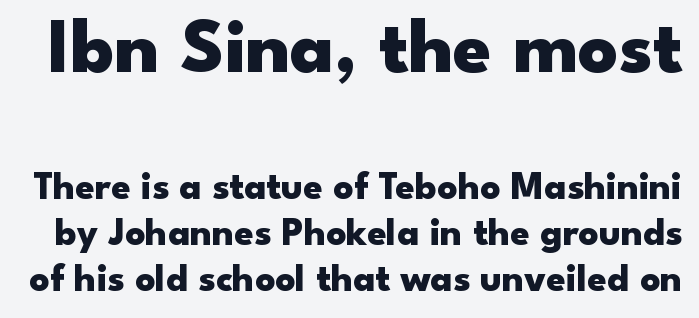
In terms of posture, this sample is upright. Classification — sans serif. The designer gave the opening block more size than the closing block. Observe the ordinary spacing: letters are neighbours, not strangers. Do the characters align in a grid? No, the font is proportional. Glance below the letters and you will spot only blank space.
